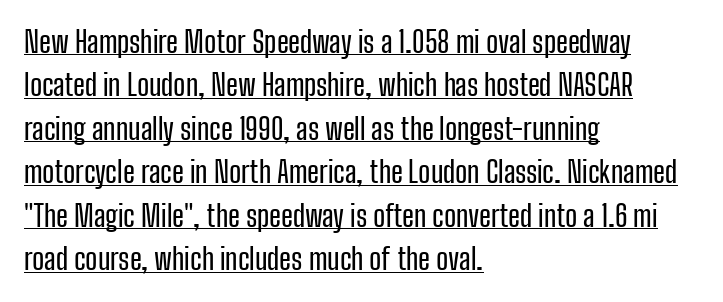
The image shows 29 px condensed sans-serif type, upright; set left-aligned, normal line spacing (1.5x), normal letter spacing, underlined; low stroke contrast and a medium x-height.
